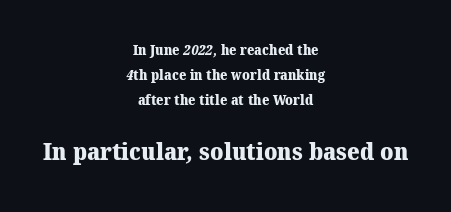
The image shows 24 px bold type; set centered, line spacing 1.77x, normal letter spacing, not underlined; the second (bottom) block is 1.71x larger.
